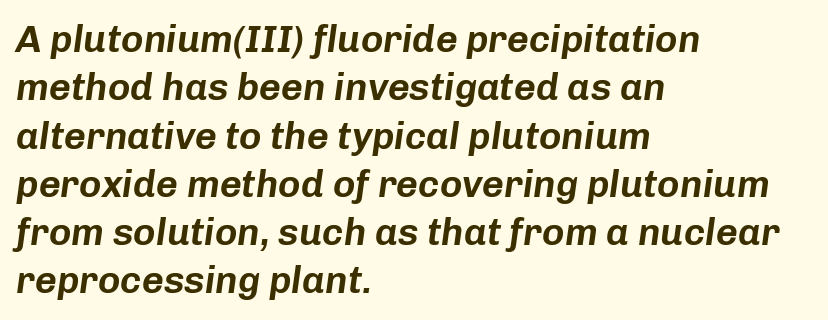
Q: Is the text italic (slanted)? A: Yes, it leans right by about 8 degrees.
Q: Is the text underlined? A: No.
Q: How is the paragraph aligned? A: Left-aligned.
Q: Is the spacing between letters normal or unusually wide? A: Normal.
Q: Is the spacing between lines tight, normal or loose? A: Normal.
Q: Width (condensed, normal, or wide)? A: Normal.
Q: Stroke contrast? A: Low.
Q: x-height? A: Medium.
Q: Monospaced? A: No.
